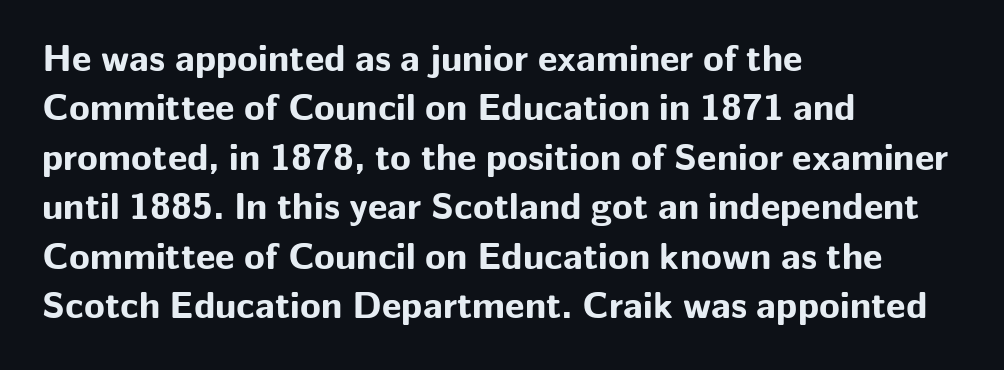
The image shows 38 px bold sans-serif type, upright; set left-aligned, normal line spacing (1.3x), normal letter spacing, not underlined; low stroke contrast and a medium x-height.
